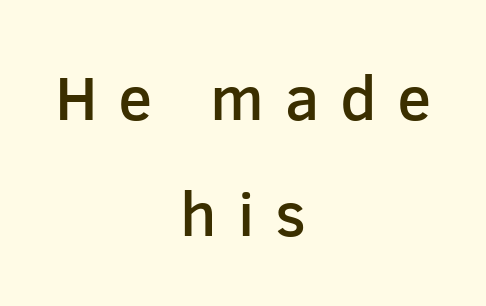
{"serif": "no", "italic": "no", "bold": "semi", "weight": "semibold", "width": "normal", "stroke_contrast": "low", "x_height": "medium", "monospaced": "no", "underline": "no", "align": "center", "line_spacing_ratio": 1.84, "letter_spacing": "wide", "letter_spacing_em": 0.33, "glyph_px": 63}
